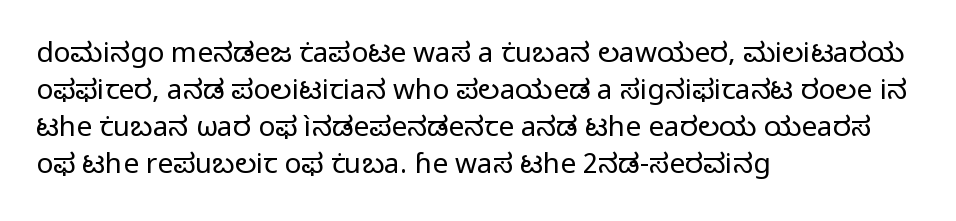
Tracking value appears to be zero — textbook default spacing. The specimen reads as upright at a glance. The passage shown is typeset with a sans-serif family. The area under the type is left untouched.
